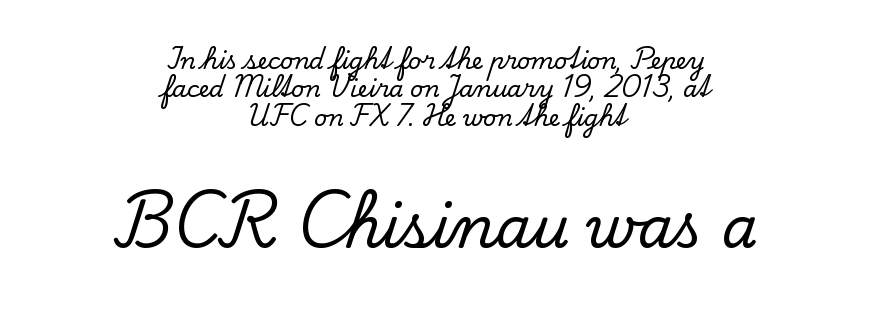
Q: Is the text italic (slanted)? A: Yes.
Q: Is the typeface a serif or a sans-serif typeface? A: Serif.
Q: Is the text underlined? A: No.
Q: How is the paragraph aligned? A: Centered.
Q: Is the spacing between letters normal or unusually wide? A: Normal.
Q: Which block of text is set in a larger size, the first (top) or the second (bottom)? A: The second (bottom) one.
Q: Width (condensed, normal, or wide)? A: Normal.
Q: Stroke contrast? A: Low.
Q: x-height? A: Small.
Q: Monospaced? A: No.
